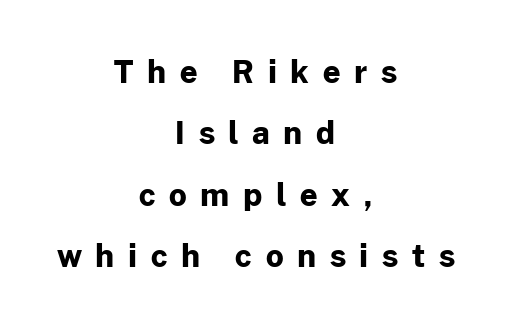
The image shows 31 px bold sans-serif type, upright; set centered, loose line spacing (1.98x), unusually wide letter spacing (+0.44 em), not underlined; low stroke contrast and a medium x-height.
